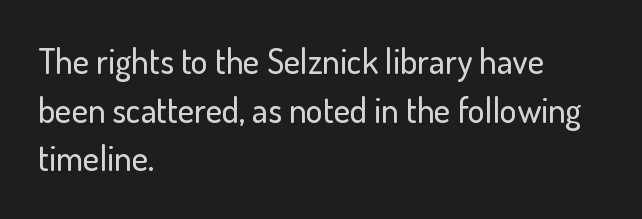
Descenders are the only things crossing below the line. A typesetter would call this proportional, since set widths differ per character. Note: no serifs on the glyphs. Each word holds together tightly as a unit, with standard inter-letter gaps. The paragraph shown leans on its left margin. The lines sit at an ordinary, default distance from one another.
